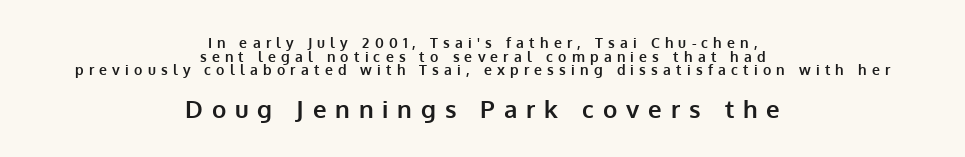
Tracking here is generous; glyphs stand well apart from one another. The strip under each line holds only bare page. Emphasis by weight is at full strength: bold. The later block is typeset at a bigger size than the earlier block. The lines are packed closely together with very little leading. Do the letters lean? They stand straight.
